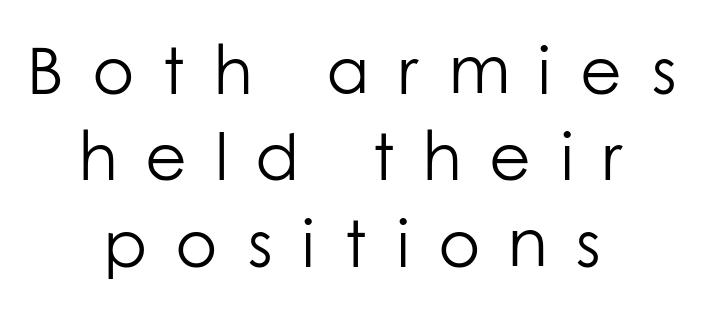
{"serif": "no", "italic": "no", "bold": "no", "weight": "light", "width": "normal", "stroke_contrast": "low", "x_height": "medium", "monospaced": "no", "underline": "no", "align": "center", "line_spacing": "normal", "line_spacing_ratio": 1.27, "letter_spacing": "wide", "letter_spacing_em": 0.41, "glyph_px": 68}
